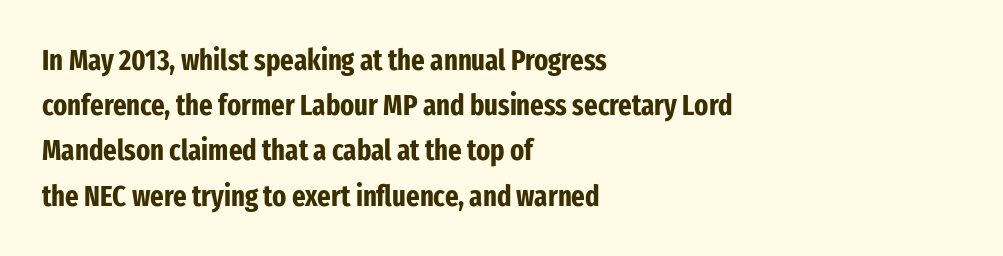
Q: Is the text bold? A: Yes.
Q: Is the text italic (slanted)? A: No, it is upright.
Q: Is the typeface a serif or a sans-serif typeface? A: Sans-serif.
Q: Is the text underlined? A: No.
Q: How is the paragraph aligned? A: Left-aligned.
Q: Is the spacing between letters normal or unusually wide? A: Normal.
Q: Is the spacing between lines tight, normal or loose? A: Normal.
Q: Width (condensed, normal, or wide)? A: Condensed.
Q: Stroke contrast? A: Low.
Q: x-height? A: Medium.
Q: Monospaced? A: No.
